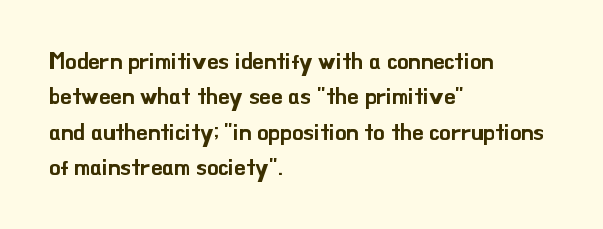
Nope, not italic — everything's standing straight. Words appear dense and cohesive because spacing is normal. The baseline area is clear. These lines sit exactly where default settings would place them. The compositor pushed each line to the left boundary.
